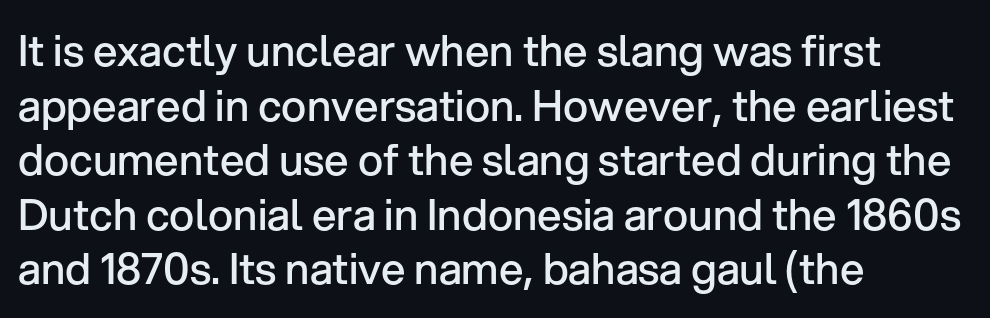
{"serif": "no", "italic": "no", "bold": "semi", "weight": "semibold", "width": "normal", "stroke_contrast": "low", "x_height": "medium", "monospaced": "no", "underline": "no", "align": "left", "line_spacing": "normal", "line_spacing_ratio": 1.27, "letter_spacing": "normal", "letter_spacing_em": 0.0, "glyph_px": 43}
